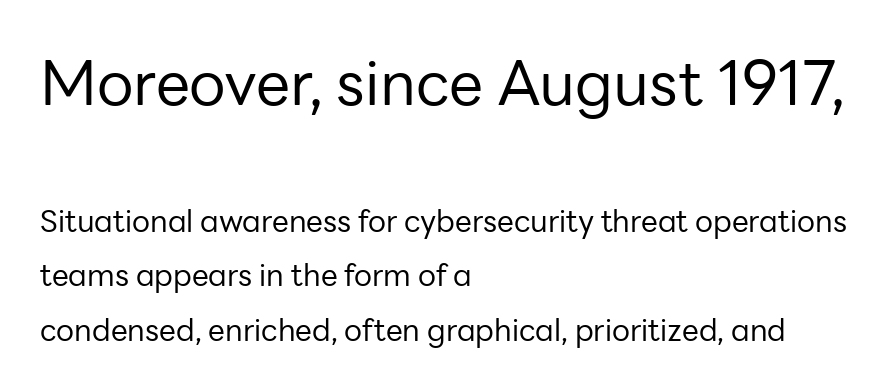
The image shows 61 px regular-weight sans-serif type, upright; set left-aligned, line spacing 1.82x, normal letter spacing, not underlined; the first (top) block is 2.03x larger; low stroke contrast and a medium x-height.
